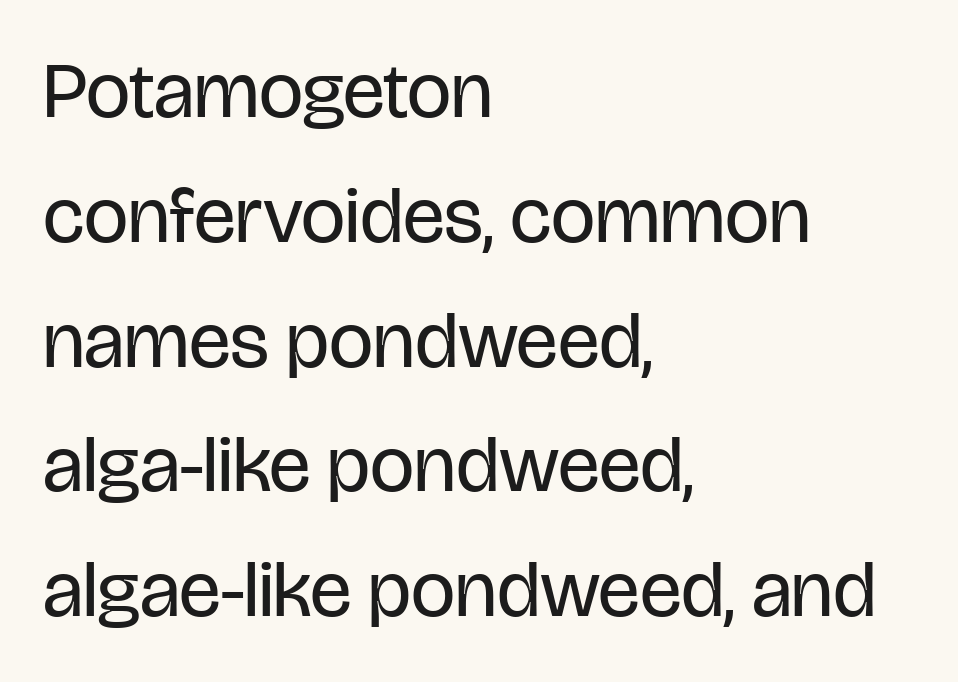
The rendering keeps characters at their native spacing. In CSS terms this would be text-align: left. Looks like regular typesetting: each glyph gets only the width it needs. The glyphs are unaccompanied by any horizontal stroke below them. You can tell from the bare stems that sans-serif type was used. Quick note: not italic, upright.
